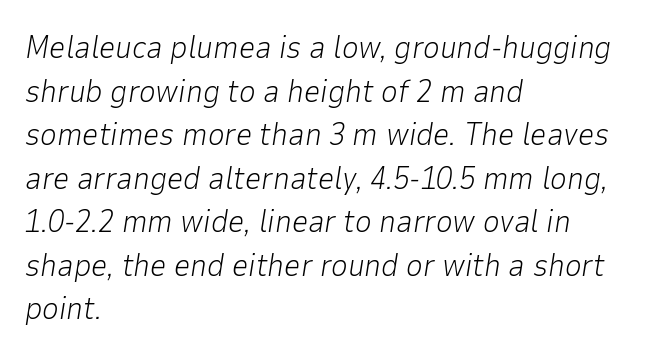
Spacing verdict: proportional, widths tailored to each character. This sample keeps an unexceptional amount of space between lines. Layout note: lines flush left. A bare baseline throughout the passage.
